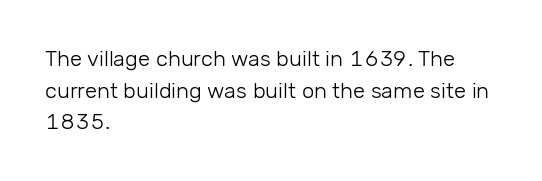
{"italic": "no", "bold": "no", "underline": "no", "align": "left", "line_spacing": "normal", "line_spacing_ratio": 1.44, "letter_spacing": "normal", "letter_spacing_em": 0.0, "glyph_px": 22}
